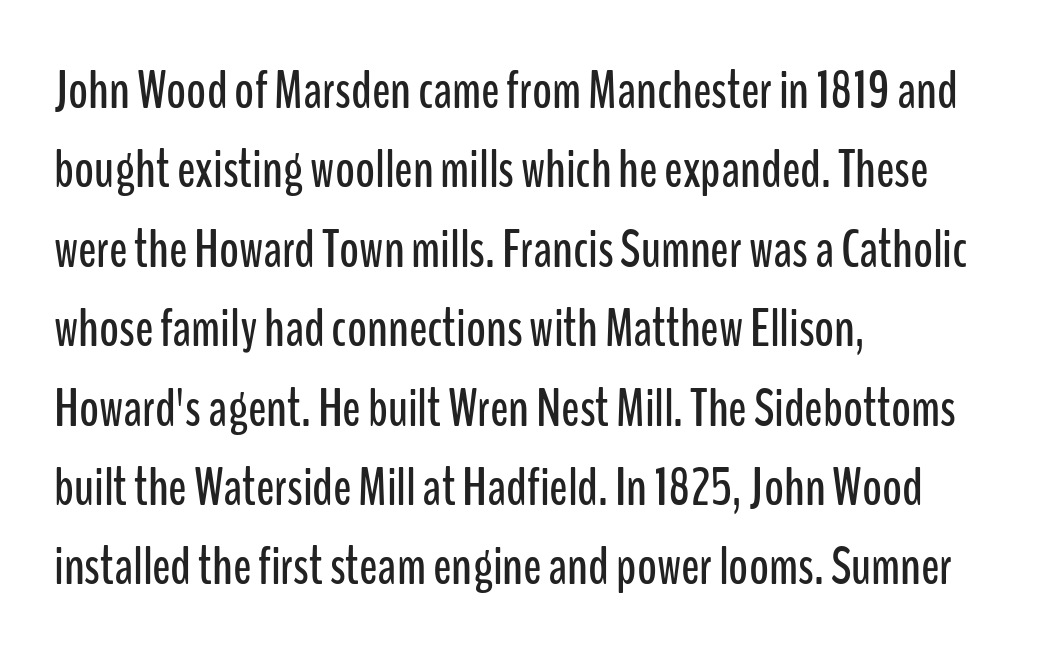
These lines sit exactly where default settings would place them. Glyph-to-glyph distance matches everyday printed text. The face used here is a sans, in the tradition of grotesques and geometrics. All the whitespace from short lines collects on the right. Spacing verdict: proportional, widths tailored to each character.
